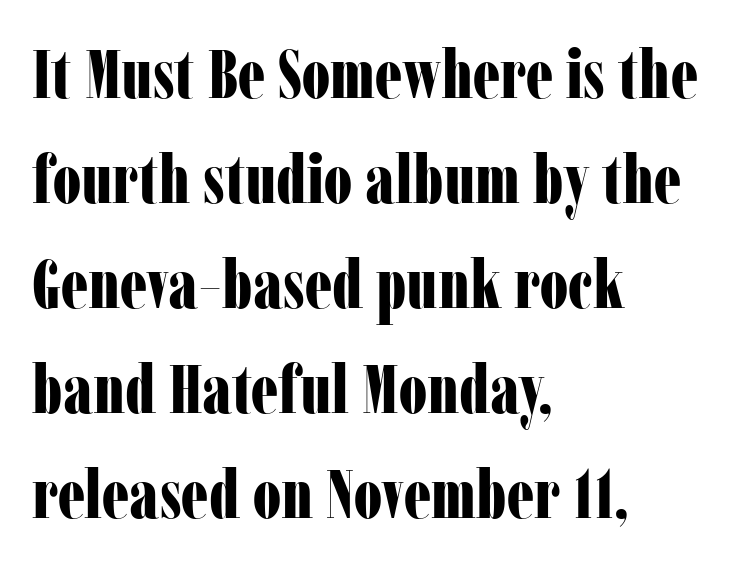
This sample has the flowing, uneven cadence of proportional lettering. Quick note: underline off. The sample has been set heavy, in full bold. The text block is weighted toward the left margin, trailing off unevenly rightward. In terms of letterspacing, this is plain default setting.
